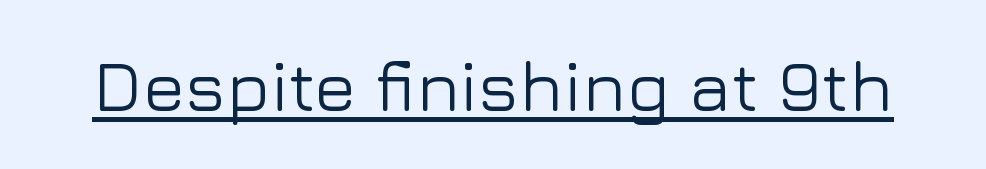
Q: Is the text italic (slanted)? A: No, it is upright.
Q: Is the typeface a serif or a sans-serif typeface? A: Sans-serif.
Q: Is the text underlined? A: Yes.
Q: Is the spacing between letters normal or unusually wide? A: Normal.
Q: Width (condensed, normal, or wide)? A: Normal.
Q: Stroke contrast? A: Low.
Q: x-height? A: Medium.
Q: Monospaced? A: No.
